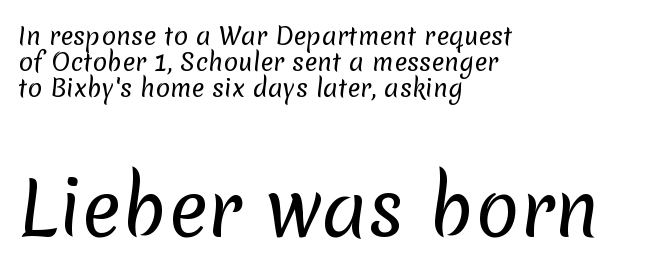
The image shows 73 px regular-weight sans-serif type; set left-aligned, tight line spacing (1.09x), normal letter spacing, not underlined; the second (bottom) block is 3.04x larger; low stroke contrast and a medium x-height.
